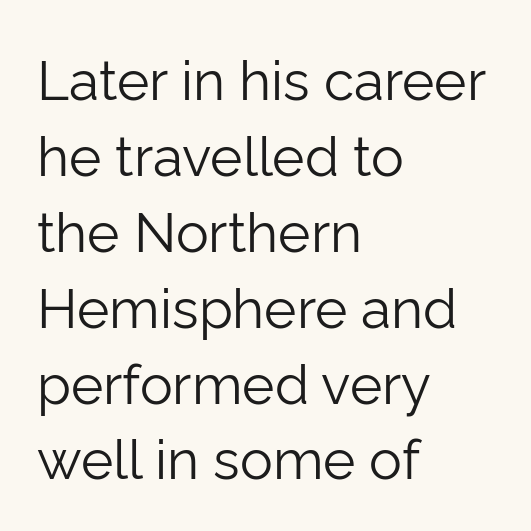
Q: Is the text bold? A: No.
Q: Is the text italic (slanted)? A: No, it is upright.
Q: Is the typeface a serif or a sans-serif typeface? A: Sans-serif.
Q: Is the text underlined? A: No.
Q: How is the paragraph aligned? A: Left-aligned.
Q: Is the spacing between letters normal or unusually wide? A: Normal.
Q: Is the spacing between lines tight, normal or loose? A: Normal.
Q: Width (condensed, normal, or wide)? A: Normal.
Q: Stroke contrast? A: Low.
Q: x-height? A: Medium.
Q: Monospaced? A: No.
